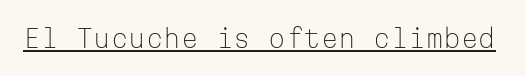
Q: Is the text bold? A: No.
Q: Is the text italic (slanted)? A: No, it is upright.
Q: Is the text underlined? A: Yes.
Q: Is the spacing between letters normal or unusually wide? A: Normal.
